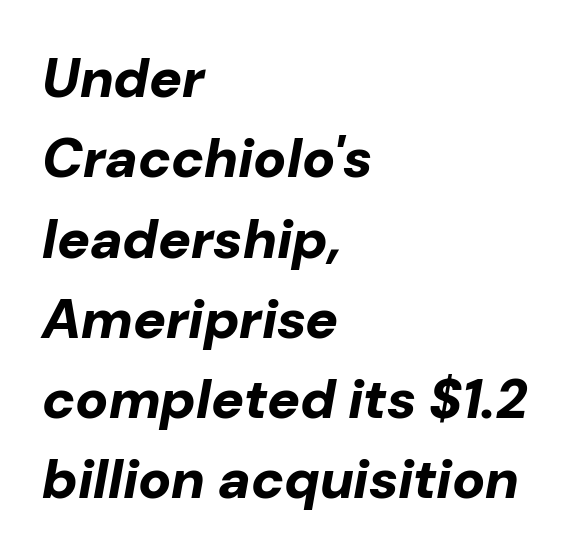
Q: Is the text bold? A: Yes.
Q: Is the text italic (slanted)? A: Yes, it leans right by about 10 degrees.
Q: Is the text underlined? A: No.
Q: How is the paragraph aligned? A: Left-aligned.
Q: Is the spacing between letters normal or unusually wide? A: Normal.
Q: Is the spacing between lines tight, normal or loose? A: Normal.
Q: Width (condensed, normal, or wide)? A: Normal.
Q: Stroke contrast? A: Low.
Q: x-height? A: Medium.
Q: Monospaced? A: No.
